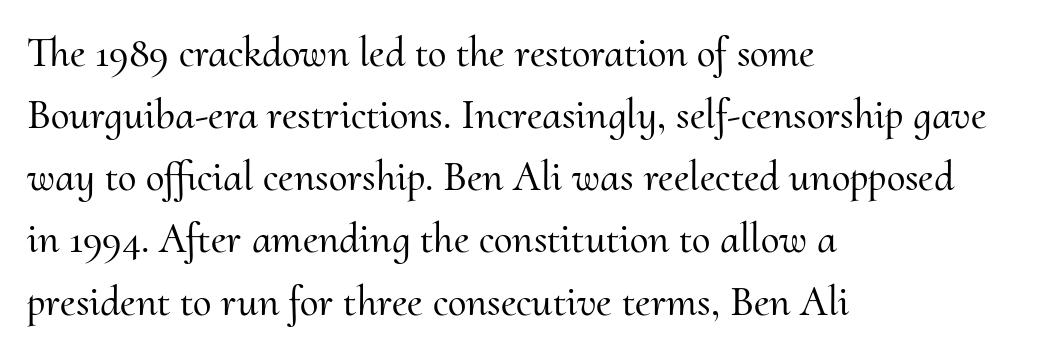
Q: Is the text italic (slanted)? A: No, it is upright.
Q: Is the typeface a serif or a sans-serif typeface? A: Serif.
Q: Is the text underlined? A: No.
Q: How is the paragraph aligned? A: Left-aligned.
Q: Is the spacing between letters normal or unusually wide? A: Normal.
Q: Is the spacing between lines tight, normal or loose? A: Normal.
Q: Width (condensed, normal, or wide)? A: Normal.
Q: Stroke contrast? A: Medium.
Q: x-height? A: Small.
Q: Monospaced? A: No.
